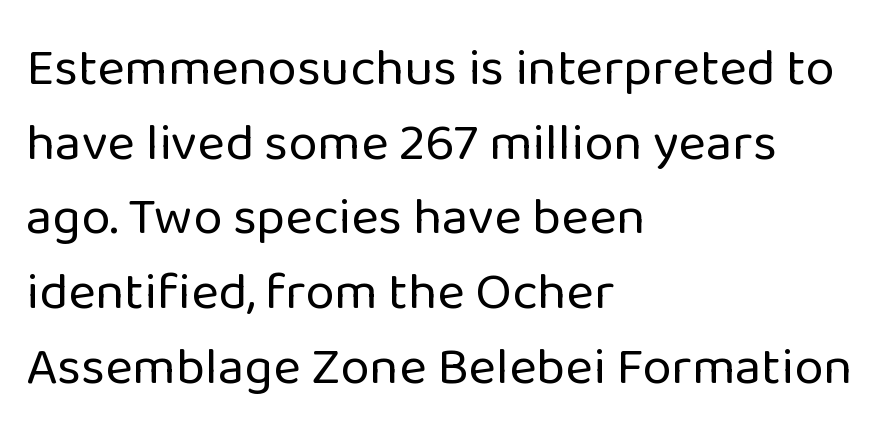
Q: Is the text bold? A: No.
Q: Is the text italic (slanted)? A: No, it is upright.
Q: Is the typeface a serif or a sans-serif typeface? A: Sans-serif.
Q: Is the text underlined? A: No.
Q: How is the paragraph aligned? A: Left-aligned.
Q: Is the spacing between letters normal or unusually wide? A: Normal.
Q: Is the spacing between lines tight, normal or loose? A: Normal.
Q: Width (condensed, normal, or wide)? A: Normal.
Q: Stroke contrast? A: Low.
Q: x-height? A: Medium.
Q: Monospaced? A: No.
